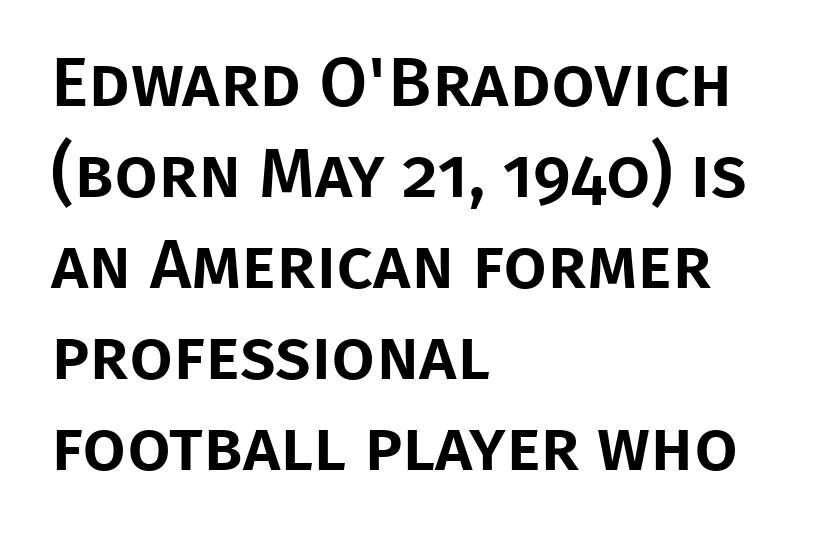
Leftover space on each line is placed entirely after the last word. Is there much room between lines? A standard amount, neither cramped nor airy. If you drew a line through each stem, it would be perfectly vertical. Think of a printed novel: that variable character pitch is what you see here. The letterforms sit shoulder to shoulder at normal distance. Plain, unruled lines of type.
